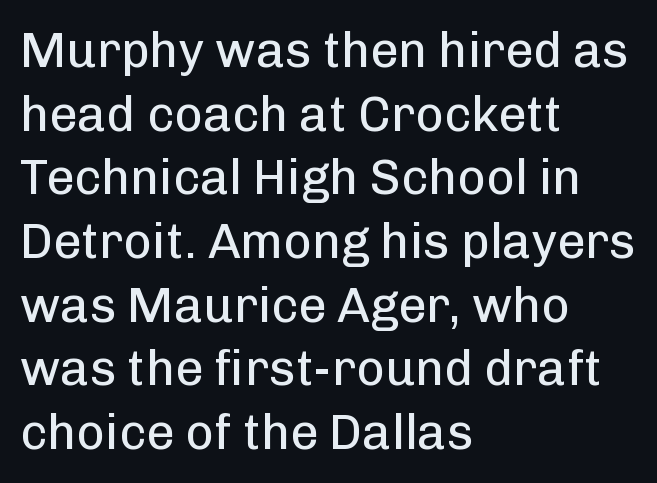
No feet cap the strokes, marking this as sans-serif type. In terms of leading, this rendering sits right in the middle. Glyph-to-glyph distance matches everyday printed text. The text block is weighted toward the left margin, trailing off unevenly rightward.
